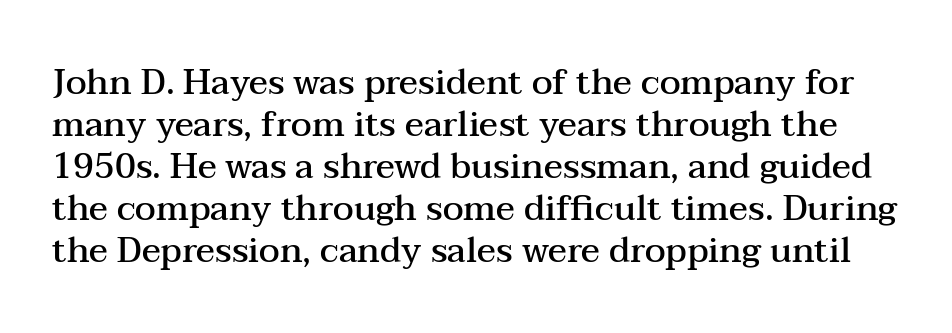
Beneath every word, the page is bare. Here the designer chose a conventional face with non-uniform glyph widths. Caption: standard tracking, unaltered. Is there any slant? The stems are plumb. Is this a sans? No — the strokes have serifs.
